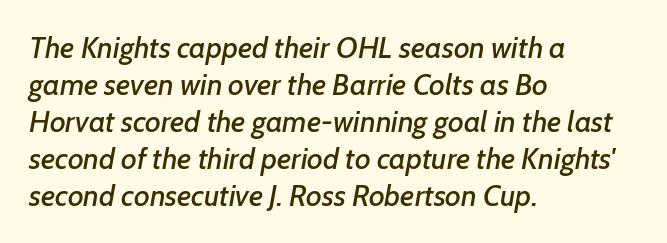
Q: Is the text italic (slanted)? A: Yes, it leans right by about 7 degrees.
Q: Is the text underlined? A: No.
Q: How is the paragraph aligned? A: Left-aligned.
Q: Is the spacing between letters normal or unusually wide? A: Normal.
Q: Width (condensed, normal, or wide)? A: Normal.
Q: Stroke contrast? A: Low.
Q: x-height? A: Medium.
Q: Monospaced? A: No.
